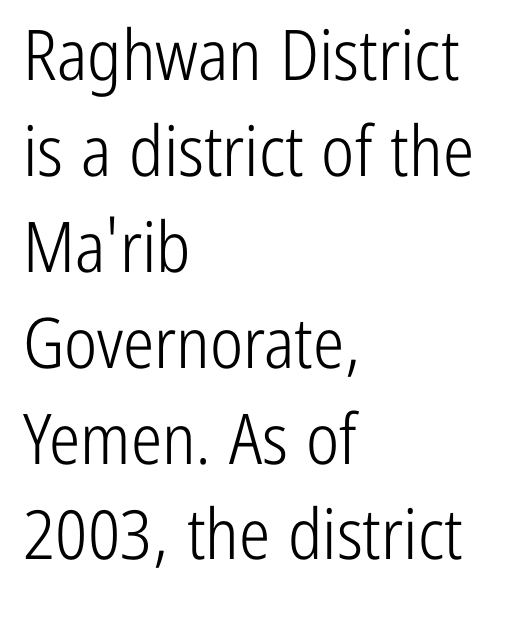
{"serif": "no", "italic": "no", "bold": "no", "weight": "light", "width": "condensed", "stroke_contrast": "low", "x_height": "medium", "monospaced": "no", "underline": "no", "align": "left", "line_spacing": "normal", "line_spacing_ratio": 1.37, "letter_spacing": "normal", "letter_spacing_em": 0.0, "glyph_px": 70}
